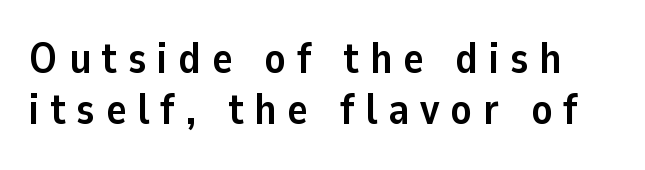
Q: Is the text bold? A: Yes.
Q: Is the text italic (slanted)? A: No, it is upright.
Q: Is the typeface a serif or a sans-serif typeface? A: Sans-serif.
Q: Is the text underlined? A: No.
Q: Is the spacing between letters normal or unusually wide? A: Unusually wide.
Q: Width (condensed, normal, or wide)? A: Normal.
Q: Stroke contrast? A: Low.
Q: x-height? A: Medium.
Q: Monospaced? A: No.
